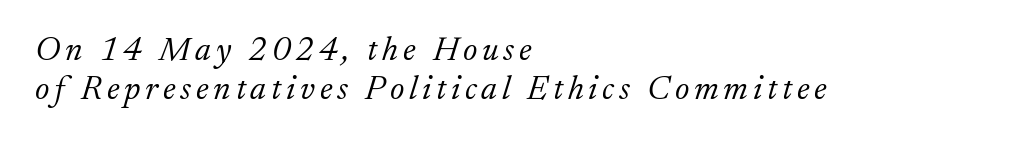
Successive baselines arrive quickly, one right under another. Typographically, this falls in the serif category. Tall strokes in this sample are angled rather than plumb. The letterforms sit at book weight or below.
